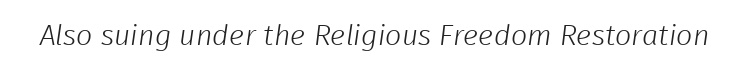
Q: Is the text bold? A: No.
Q: Is the typeface a serif or a sans-serif typeface? A: Sans-serif.
Q: Is the text underlined? A: No.
Q: Is the spacing between letters normal or unusually wide? A: Normal.
Q: Width (condensed, normal, or wide)? A: Normal.
Q: Stroke contrast? A: Low.
Q: x-height? A: Medium.
Q: Monospaced? A: No.
